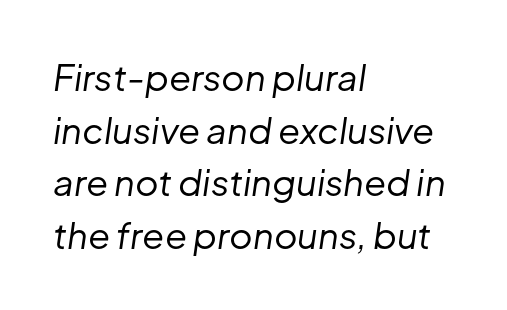
This sample keeps an unexceptional amount of space between lines. Words appear dense and cohesive because spacing is normal. Character widths vary here, with narrow letters taking less room than wide ones. Each line starts at the same left margin while the right side varies. Vertical stems look standard width or narrower in stroke. This is oblique type, the kind used for emphasis or titles.
